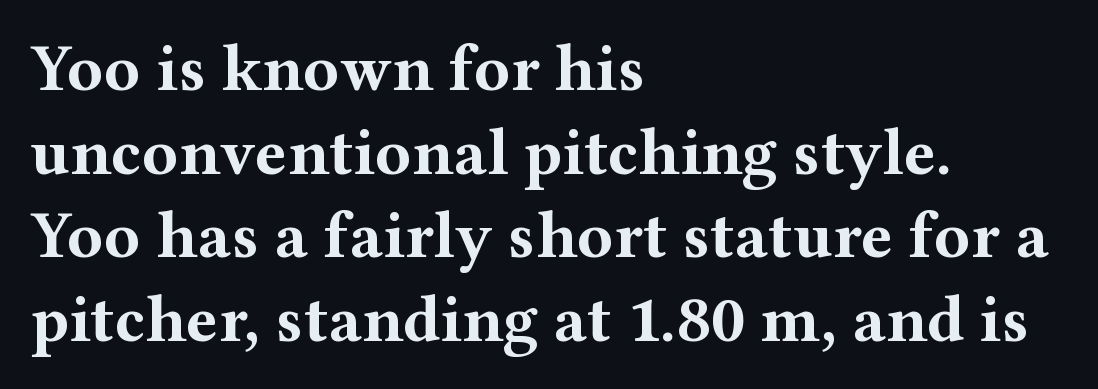
{"serif": "yes", "italic": "no", "bold": "yes", "weight": "bold", "width": "wide", "stroke_contrast": "medium", "x_height": "medium", "monospaced": "no", "underline": "no", "align": "left", "line_spacing": "normal", "line_spacing_ratio": 1.25, "letter_spacing": "normal", "letter_spacing_em": 0.0, "glyph_px": 67}
